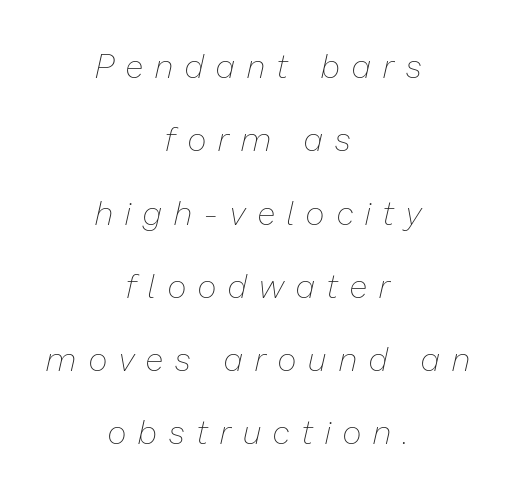
Q: Is the text bold? A: No.
Q: Is the text italic (slanted)? A: Yes, it leans right by about 13 degrees.
Q: Is the text underlined? A: No.
Q: How is the paragraph aligned? A: Centered.
Q: Is the spacing between letters normal or unusually wide? A: Unusually wide.
Q: Is the spacing between lines tight, normal or loose? A: Loose.
Q: Width (condensed, normal, or wide)? A: Normal.
Q: Stroke contrast? A: Low.
Q: x-height? A: Medium.
Q: Monospaced? A: No.
